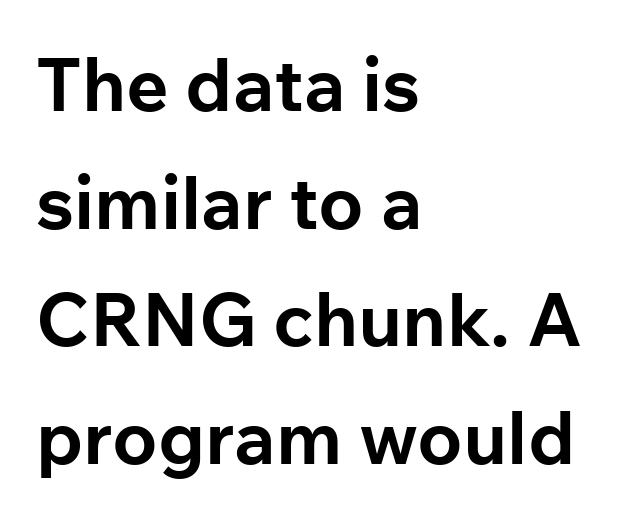
The image shows 74 px bold sans-serif type, upright; set left-aligned, normal line spacing (1.59x), normal letter spacing, not underlined; low stroke contrast and a medium x-height.
